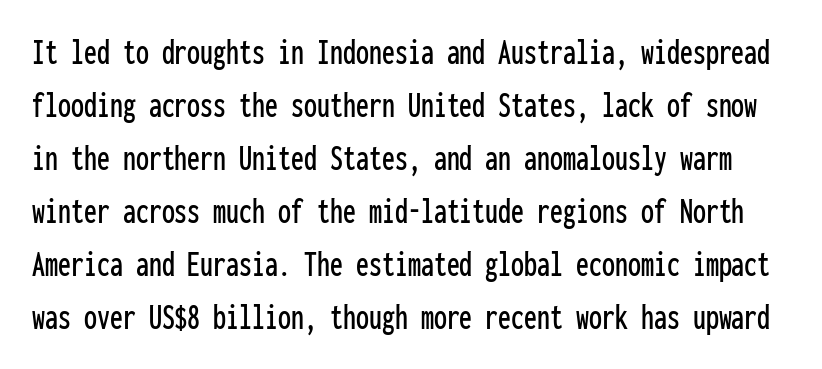
The passage shown is typed in a monospace face where columns stay perfectly aligned. You can tell it's not italic because the verticals are truly vertical. The words here are not underlined. The rendering uses a moderate line-height, typical for paragraphs. Note: no serifs on the glyphs.
